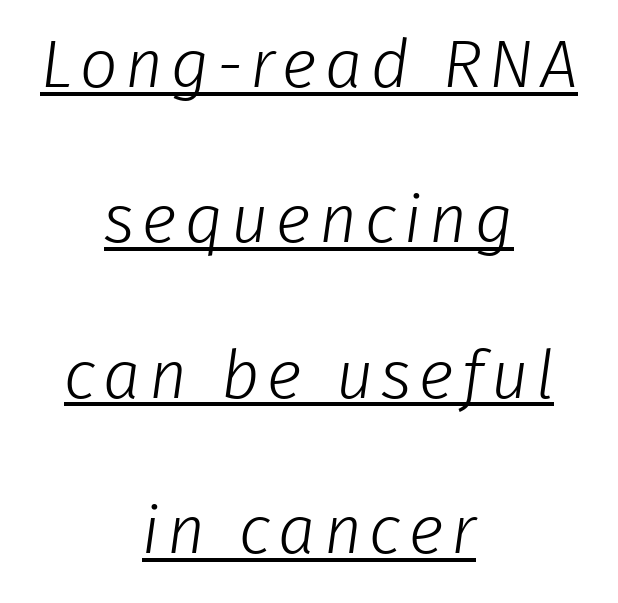
You could fit nearly another row in the gap between these rows. The passage shown is not bold in any degree. Underlining? Definitely there. Varying glyph widths throughout — classic text-font behaviour. Font category for this specimen: sans-serif. Caption: multi-line text, centered on the measure.
